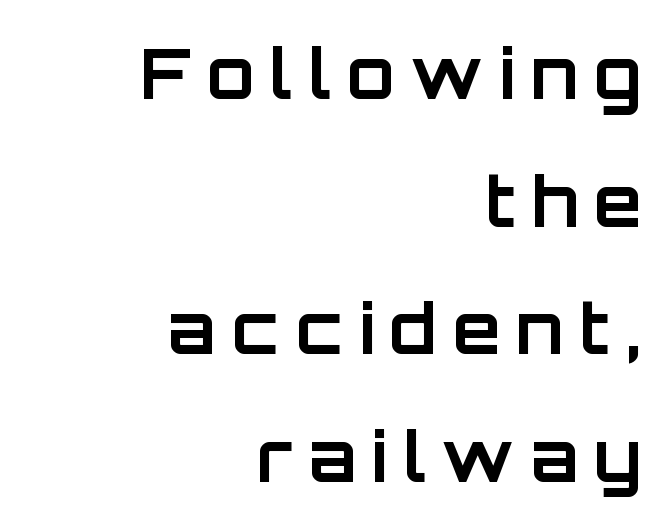
The image shows 69 px bold sans-serif type, upright; set right-aligned, line spacing 1.85x, unusually wide letter spacing (+0.23 em), not underlined; low stroke contrast and a large x-height.
